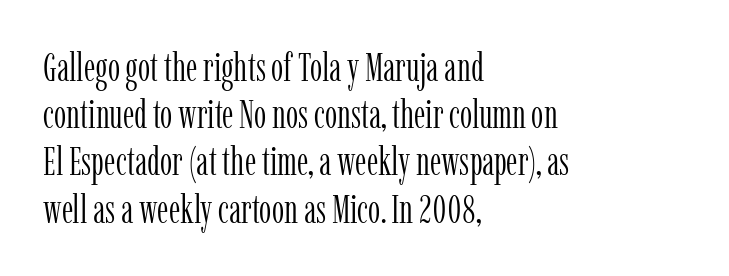
Q: Is the text bold? A: No.
Q: Is the text italic (slanted)? A: No, it is upright.
Q: Is the typeface a serif or a sans-serif typeface? A: Serif.
Q: Is the text underlined? A: No.
Q: How is the paragraph aligned? A: Left-aligned.
Q: Is the spacing between letters normal or unusually wide? A: Normal.
Q: Width (condensed, normal, or wide)? A: Condensed.
Q: Stroke contrast? A: Low.
Q: x-height? A: Medium.
Q: Monospaced? A: No.
